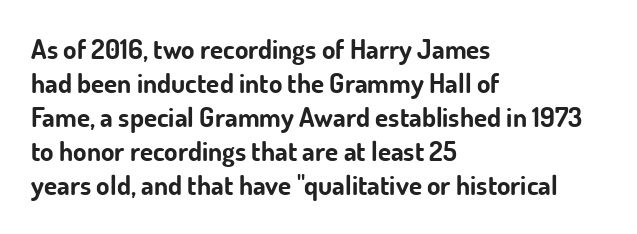
The image shows 27 px bold type, upright; set left-aligned, normal line spacing (1.26x), normal letter spacing, not underlined.
